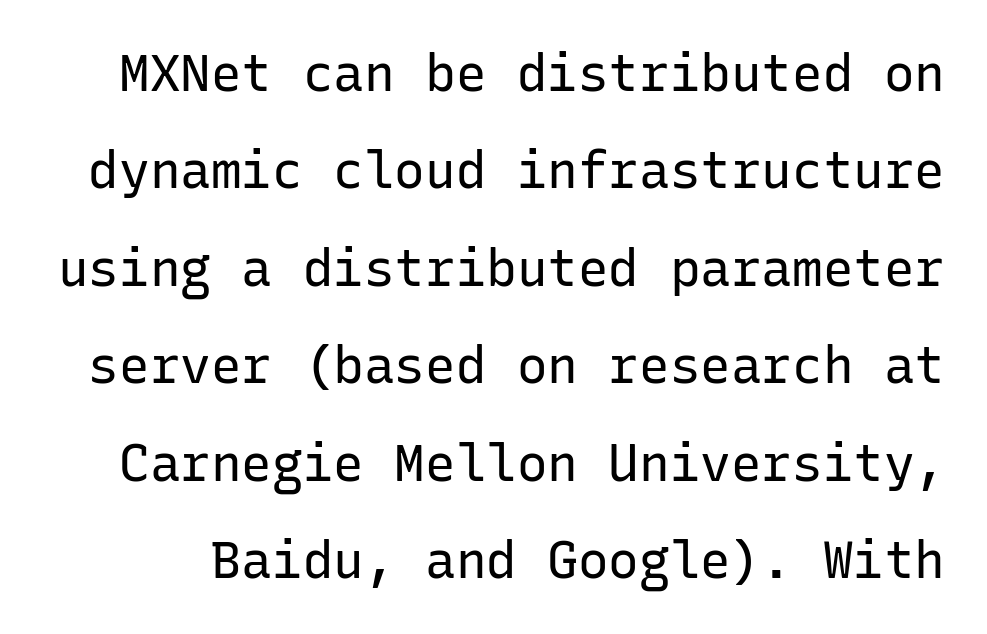
Q: Is the text bold? A: No.
Q: Is the text italic (slanted)? A: No, it is upright.
Q: Is the typeface a serif or a sans-serif typeface? A: Sans-serif.
Q: Is the text underlined? A: No.
Q: Is the spacing between letters normal or unusually wide? A: Normal.
Q: Is the spacing between lines tight, normal or loose? A: Loose.
Q: Width (condensed, normal, or wide)? A: Normal.
Q: Stroke contrast? A: Low.
Q: x-height? A: Medium.
Q: Monospaced? A: Yes.
